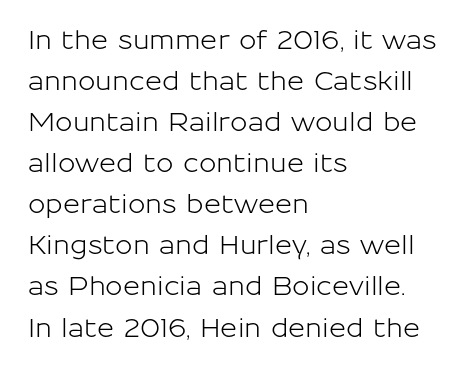
{"italic": "no", "underline": "no", "align": "left", "line_spacing": "normal", "line_spacing_ratio": 1.58, "letter_spacing": "normal", "letter_spacing_em": 0.0, "glyph_px": 26}
